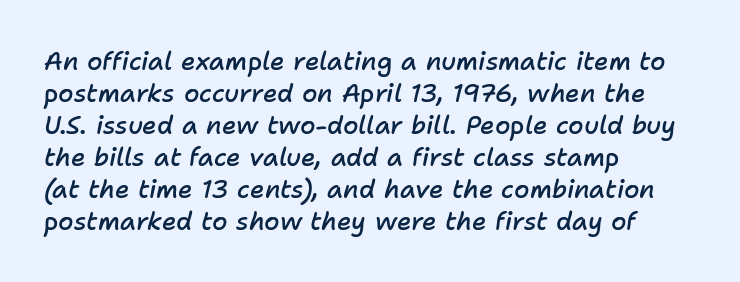
Q: Is the text bold? A: Semi-bold.
Q: Is the text italic (slanted)? A: Yes, it leans right by about 11 degrees.
Q: Is the text underlined? A: No.
Q: How is the paragraph aligned? A: Left-aligned.
Q: Is the spacing between letters normal or unusually wide? A: Normal.
Q: Is the spacing between lines tight, normal or loose? A: Normal.
